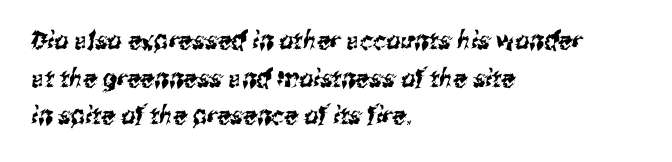
{"underline": "no", "align": "left", "line_spacing": "normal", "line_spacing_ratio": 1.51, "letter_spacing": "normal", "letter_spacing_em": 0.0, "glyph_px": 25}
